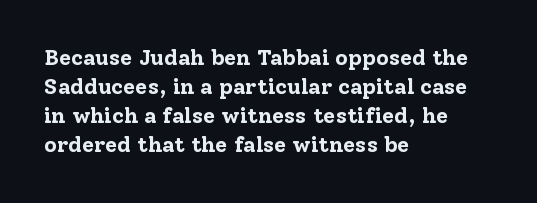
{"italic": "no", "bold": "yes", "underline": "no", "align": "left", "line_spacing": "normal", "line_spacing_ratio": 1.32, "letter_spacing": "normal", "letter_spacing_em": 0.0, "glyph_px": 22}
